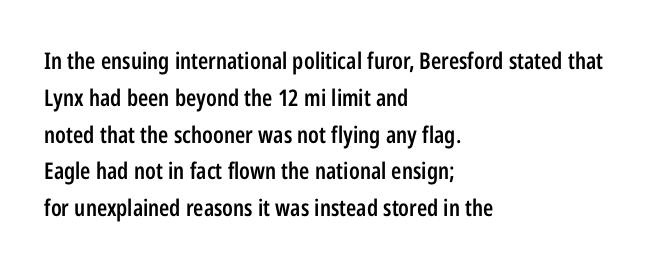
In terms of leading, this rendering sits right in the middle. Which margin do the lines hug? The left one — the right edge is uneven. Stroke thickness is moderately raised; the sample reads as semibold. Observe the ordinary spacing: letters are neighbours, not strangers. Upright lettering throughout.
